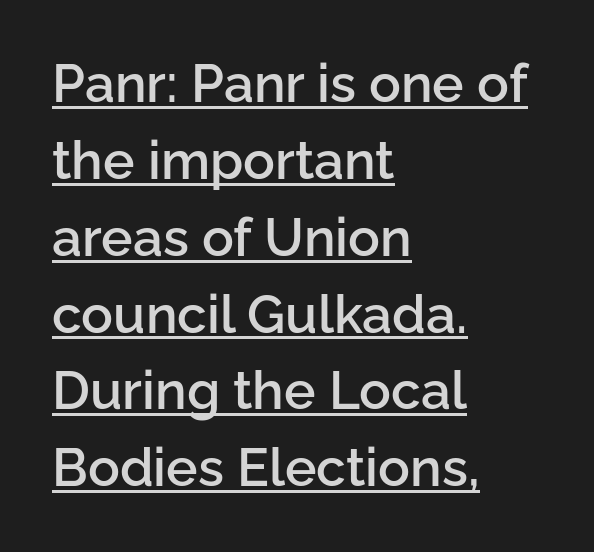
The passage shown is typed in a proportional face where columns would drift. Letterform terminals end flat and unadorned throughout the passage. A student would call this left alignment; a typographer would say flush left, rag right. A roman cut, with each character standing at attention. Moderately thickened strokes mark this as semibold type. Leading matches the norm, producing a regular column.
